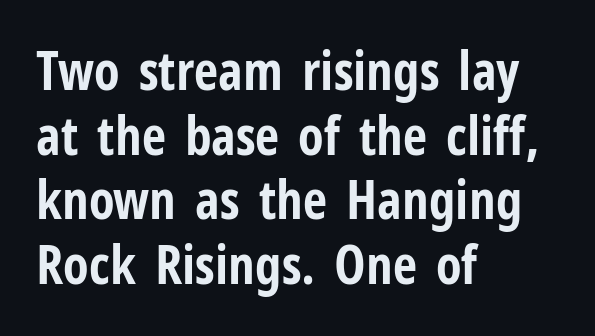
The image shows 53 px bold, condensed sans-serif type, upright; set left-aligned, line spacing 1.22x, normal letter spacing, not underlined; low stroke contrast and a medium x-height.
